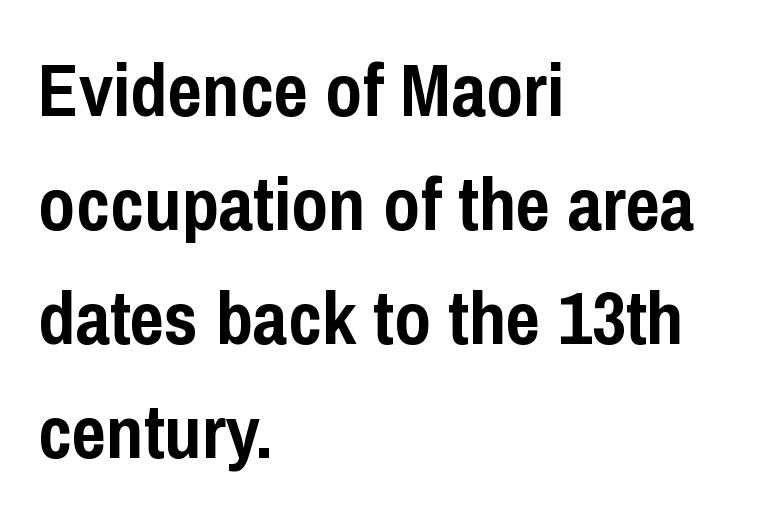
Q: Is the text bold? A: Yes.
Q: Is the text italic (slanted)? A: No, it is upright.
Q: Is the typeface a serif or a sans-serif typeface? A: Sans-serif.
Q: Is the text underlined? A: No.
Q: How is the paragraph aligned? A: Left-aligned.
Q: Is the spacing between letters normal or unusually wide? A: Normal.
Q: Is the spacing between lines tight, normal or loose? A: Normal.
Q: Width (condensed, normal, or wide)? A: Condensed.
Q: Stroke contrast? A: Low.
Q: x-height? A: Medium.
Q: Monospaced? A: No.
